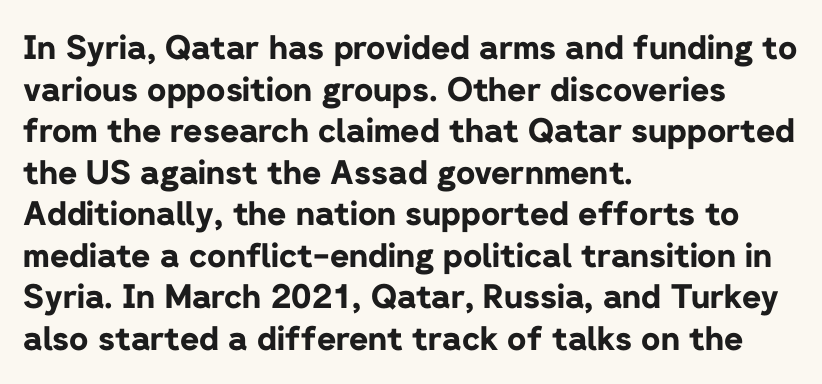
The letters carry no serifs — their stems end cleanly without finishing strokes. This rendering leaves character spacing at its baseline value. The lettering holds an erect, upright posture throughout. Quick note: underline off. The rendering uses a bold face; every stroke is thick and dark. Leading: standard.
